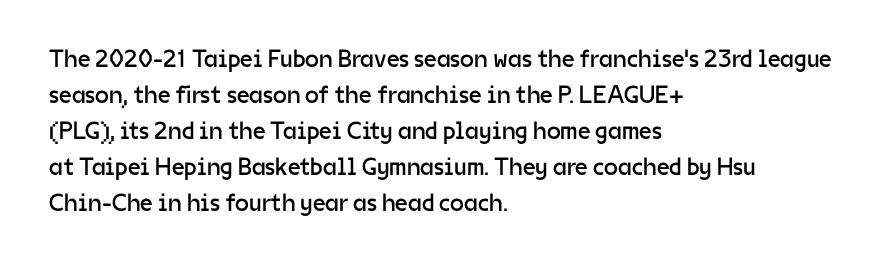
{"italic": "no", "bold": "no", "underline": "no", "align": "left", "line_spacing": "normal", "line_spacing_ratio": 1.44, "letter_spacing": "normal", "letter_spacing_em": 0.0, "glyph_px": 25}
